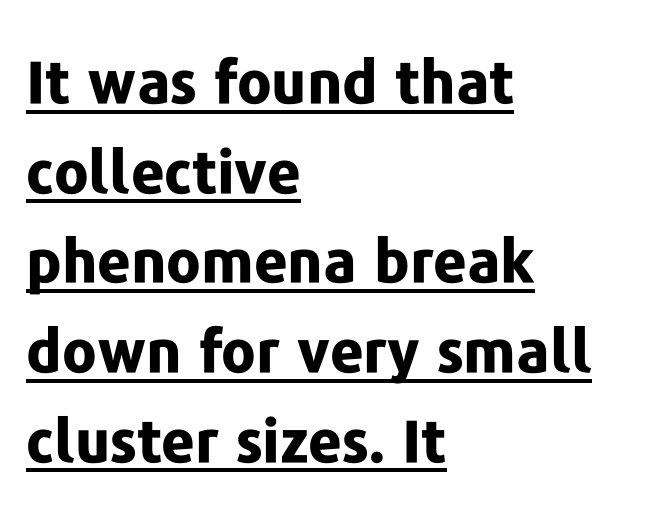
The image shows 59 px bold sans-serif type, upright; set left-aligned, normal line spacing (1.52x), normal letter spacing, underlined; low stroke contrast and a medium x-height.
